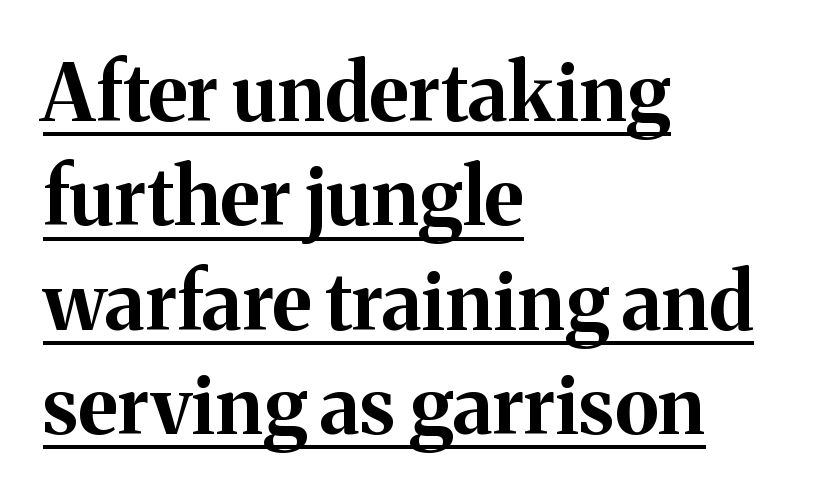
Q: Is the text bold? A: Yes.
Q: Is the text italic (slanted)? A: No, it is upright.
Q: Is the typeface a serif or a sans-serif typeface? A: Serif.
Q: Is the text underlined? A: Yes.
Q: How is the paragraph aligned? A: Left-aligned.
Q: Is the spacing between letters normal or unusually wide? A: Normal.
Q: Is the spacing between lines tight, normal or loose? A: Normal.
Q: Width (condensed, normal, or wide)? A: Normal.
Q: Stroke contrast? A: Medium.
Q: x-height? A: Medium.
Q: Monospaced? A: No.
